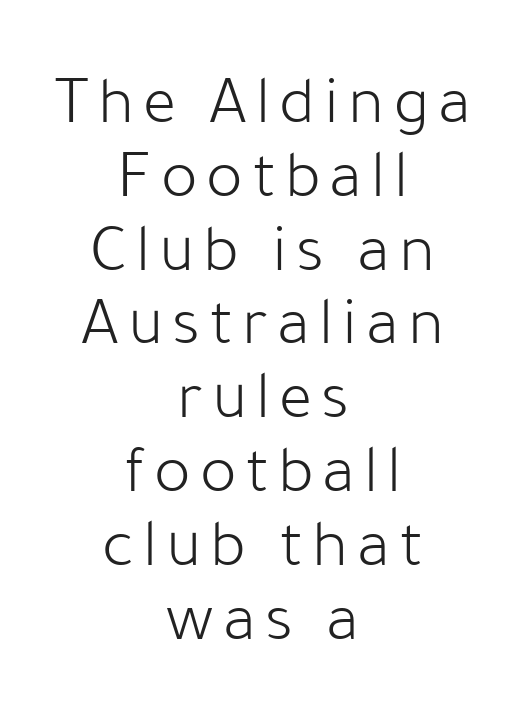
Quick note: underline off. The face used here is a sans, in the tradition of grotesques and geometrics. Think of a printed novel: that variable character pitch is what you see here. Does the leading feel generous? Not at all — it's pinched. Is the type heavy? It reads as light-to-regular instead.
